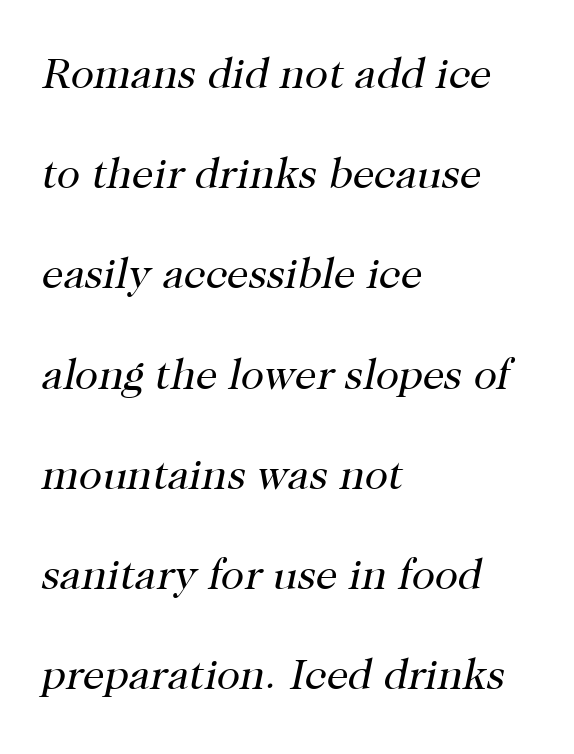
The whole block is typeset with a tilt. A clean baseline with only descenders dipping below it. Are there feet on the stems? There are — it's a serif. Typeset ragged right — the left edge is the straight one. In terms of letterspacing, this is plain default setting. One glance says open: line gaps are wider than usual.
